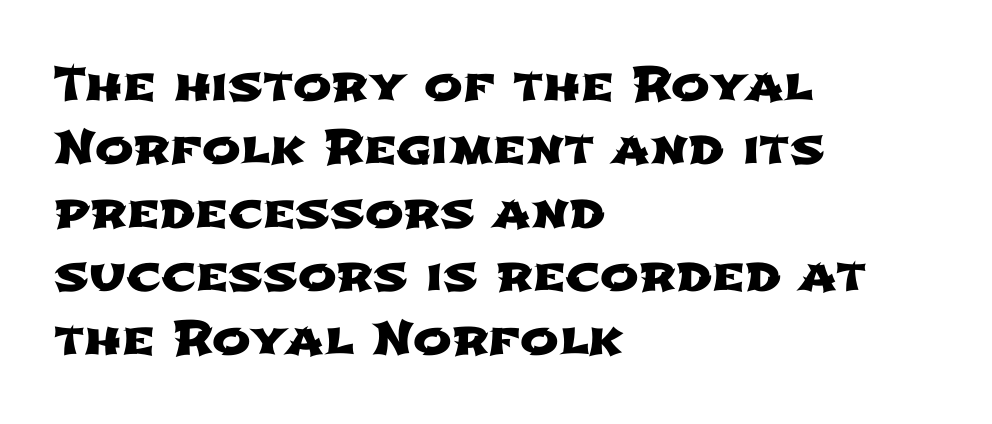
{"serif": "no", "width": "wide", "stroke_contrast": "low", "x_height": "medium", "monospaced": "no", "underline": "no", "align": "left", "line_spacing": "normal", "line_spacing_ratio": 1.38, "letter_spacing": "normal", "letter_spacing_em": 0.0, "glyph_px": 46}
